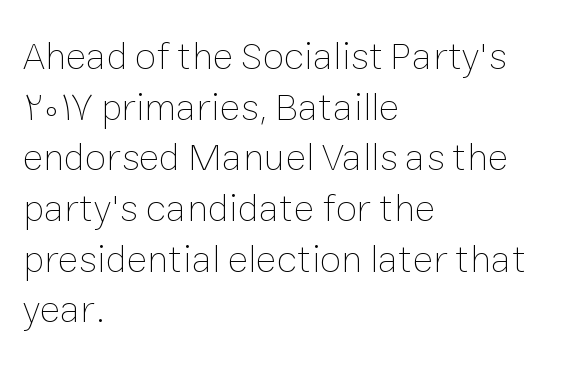
Varying glyph widths throughout — classic text-font behaviour. These glyphs show unthickened strokes, regular width or finer. The letters sit at their default tracking, neither squeezed nor spread. The zone under the glyphs is completely vacant. A typesetter would call this leading conventional body-copy spacing.
